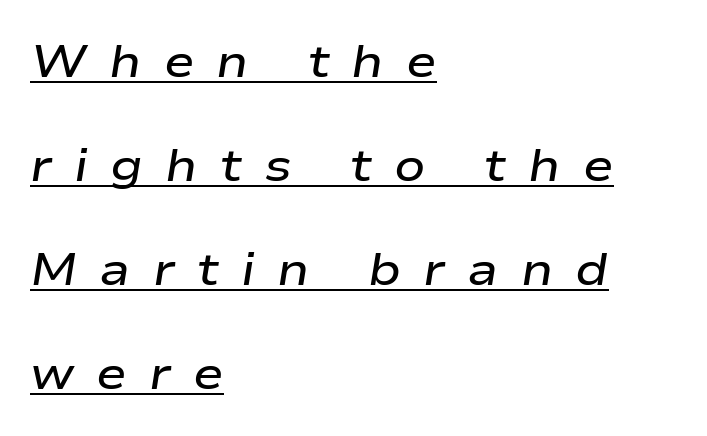
Visually the block forms a straight wall on the left and a jagged coastline on the right. Between one letter and the next there's a generous, obvious gap. Notice how the stems are inclined rather than vertical — that's the hallmark of italics. The lines are spread far apart with generous leading. Character widths vary here, with narrow letters taking less room than wide ones.
